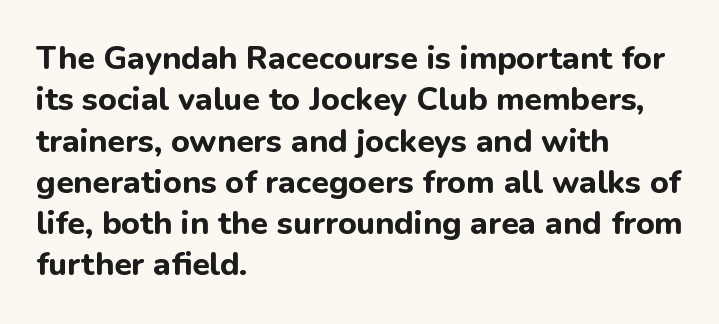
Spacing verdict: proportional, widths tailored to each character. Letter spacing: default. Stroke thickness is high; the sample reads as a true bold. These lines stack with their left ends in a neat column.
